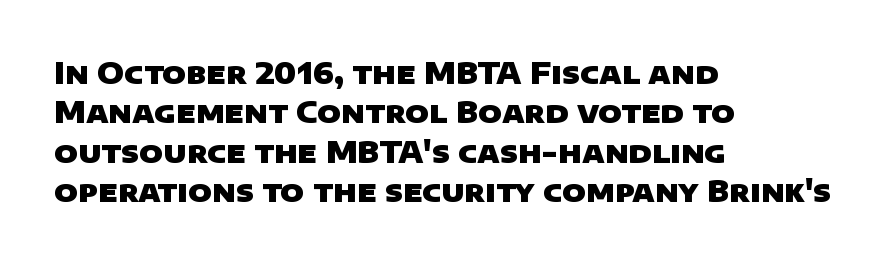
Q: Is the text bold? A: Yes.
Q: Is the typeface a serif or a sans-serif typeface? A: Sans-serif.
Q: Is the text underlined? A: No.
Q: How is the paragraph aligned? A: Left-aligned.
Q: Is the spacing between letters normal or unusually wide? A: Normal.
Q: Is the spacing between lines tight, normal or loose? A: Normal.
Q: Width (condensed, normal, or wide)? A: Wide.
Q: Stroke contrast? A: Low.
Q: x-height? A: Large.
Q: Monospaced? A: No.
